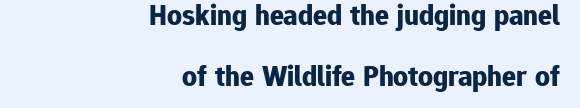
Q: Is the text bold? A: Yes.
Q: Is the text italic (slanted)? A: No, it is upright.
Q: Is the typeface a serif or a sans-serif typeface? A: Sans-serif.
Q: Is the text underlined? A: No.
Q: How is the paragraph aligned? A: Right-aligned.
Q: Is the spacing between letters normal or unusually wide? A: Normal.
Q: Is the spacing between lines tight, normal or loose? A: Loose.
Q: Width (condensed, normal, or wide)? A: Normal.
Q: Stroke contrast? A: Low.
Q: x-height? A: Medium.
Q: Monospaced? A: No.
